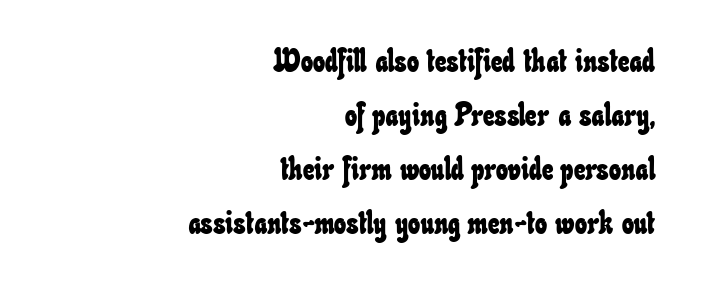
Q: Is the text underlined? A: No.
Q: How is the paragraph aligned? A: Right-aligned.
Q: Is the spacing between letters normal or unusually wide? A: Normal.
Q: Is the spacing between lines tight, normal or loose? A: Normal.
Q: Width (condensed, normal, or wide)? A: Condensed.
Q: Stroke contrast? A: Low.
Q: x-height? A: Small.
Q: Monospaced? A: No.
